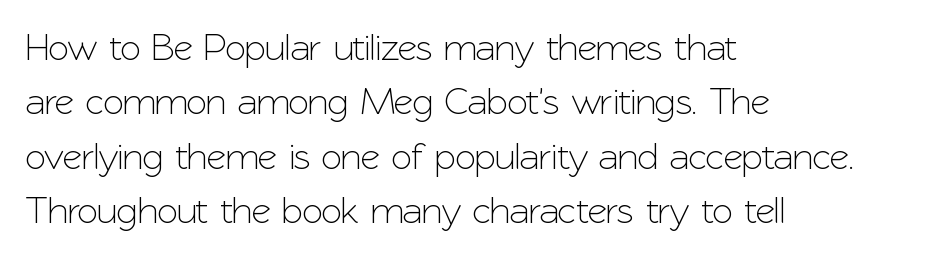
Line beginnings align vertically; line endings do not. A typesetter would mark this as roman, not italic. Font category for this specimen: sans-serif. Varying glyph widths throughout — classic text-font behaviour. There is no visible air inserted between adjacent glyphs.
